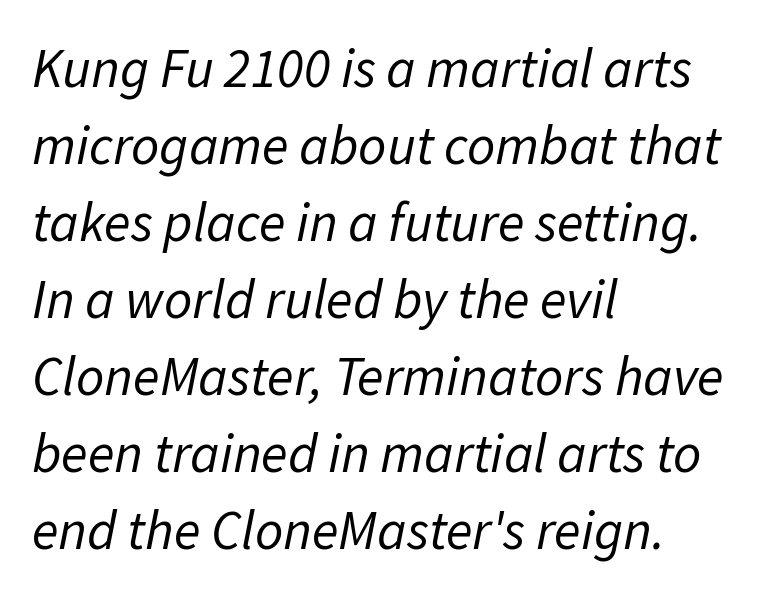
The image shows 55 px regular-weight type, italic (leaning right); set left-aligned, normal line spacing (1.4x), normal letter spacing, not underlined; low stroke contrast and a medium x-height.
